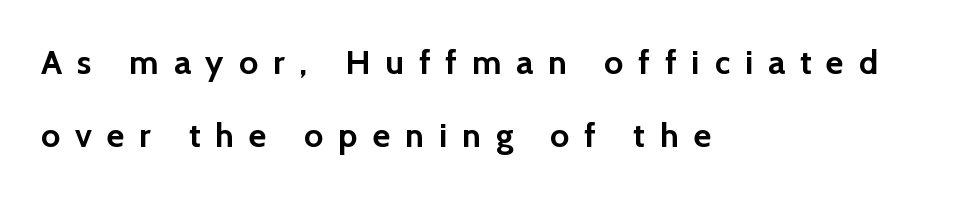
A full-strength bold gives these letters their thick strokes. The face used here is rendered with a markedly widened letterfit. Words float on clear page, feet unadorned. Character widths vary here, with narrow letters taking less room than wide ones.
